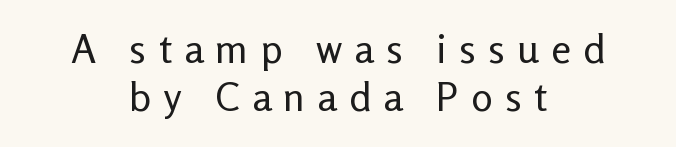
The image shows 40 px regular-weight sans-serif type, upright; set centered, line spacing 1.21x, unusually wide letter spacing (+0.3 em), not underlined; low stroke contrast and a medium x-height.
